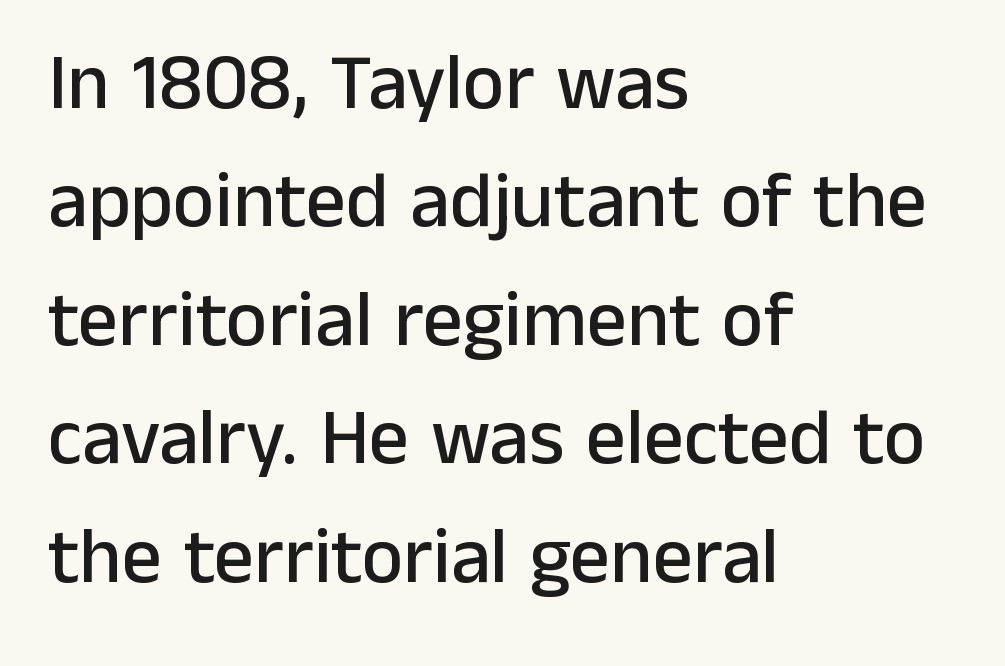
Q: Is the text italic (slanted)? A: No, it is upright.
Q: Is the typeface a serif or a sans-serif typeface? A: Sans-serif.
Q: Is the text underlined? A: No.
Q: How is the paragraph aligned? A: Left-aligned.
Q: Is the spacing between letters normal or unusually wide? A: Normal.
Q: Is the spacing between lines tight, normal or loose? A: Normal.
Q: Width (condensed, normal, or wide)? A: Normal.
Q: Stroke contrast? A: Low.
Q: x-height? A: Medium.
Q: Monospaced? A: No.
